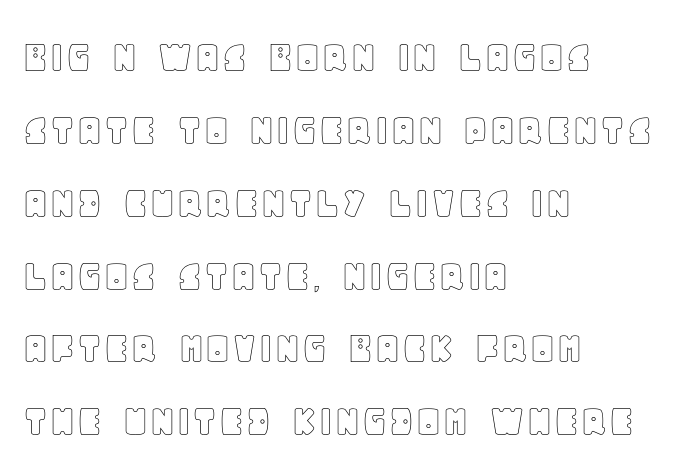
Q: Is the text italic (slanted)? A: No, it is upright.
Q: Is the text underlined? A: No.
Q: How is the paragraph aligned? A: Left-aligned.
Q: Is the spacing between letters normal or unusually wide? A: Normal.
Q: Is the spacing between lines tight, normal or loose? A: Normal.
Q: Width (condensed, normal, or wide)? A: Normal.
Q: x-height? A: Large.
Q: Monospaced? A: No.
